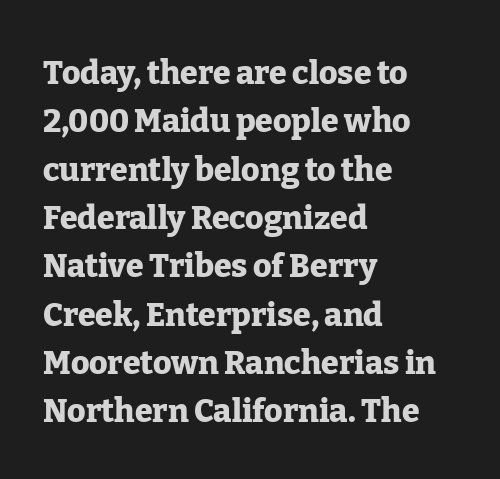
Spacing between characters is what you'd get straight out of the box. The face used here is proportionally spaced, like ordinary book or web type. The ragged edge is on the right, which tells us the setting is flush left. Unlike a clean sans, this face finishes its strokes with serifs.
